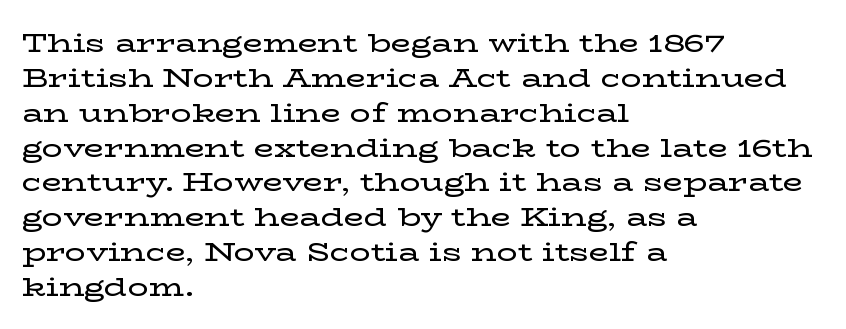
The letters stand straight up with perfectly vertical stems. Anything drawn beneath the words? Only blank space. Vertical spacing — default. Short note: letters normally spaced. Leftover space on each line is placed entirely after the last word.
